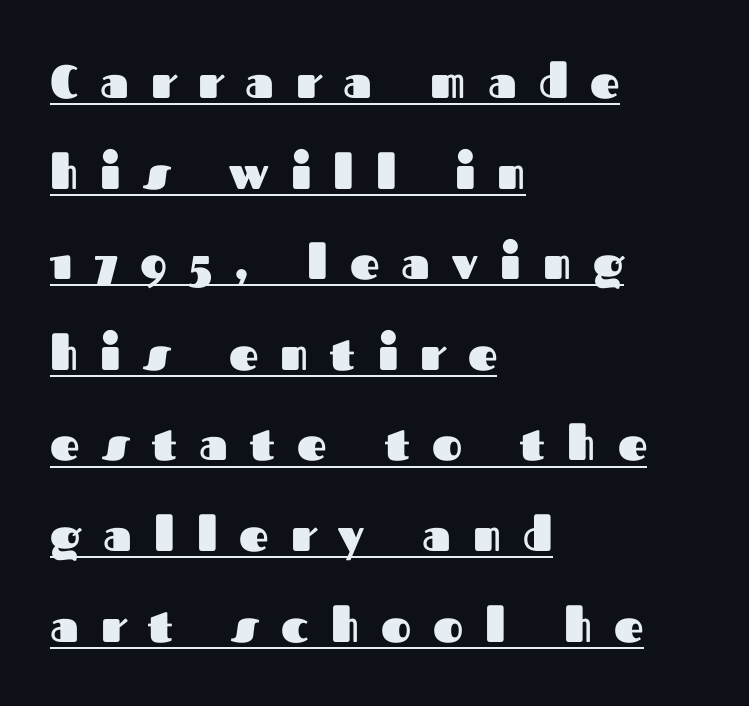
{"serif": "no", "italic": "no", "bold": "yes", "weight": "heavy", "width": "normal", "stroke_contrast": "medium", "x_height": "medium", "monospaced": "no", "underline": "yes", "align": "left", "line_spacing": "loose", "line_spacing_ratio": 1.97, "letter_spacing": "wide", "letter_spacing_em": 0.48, "glyph_px": 46}
